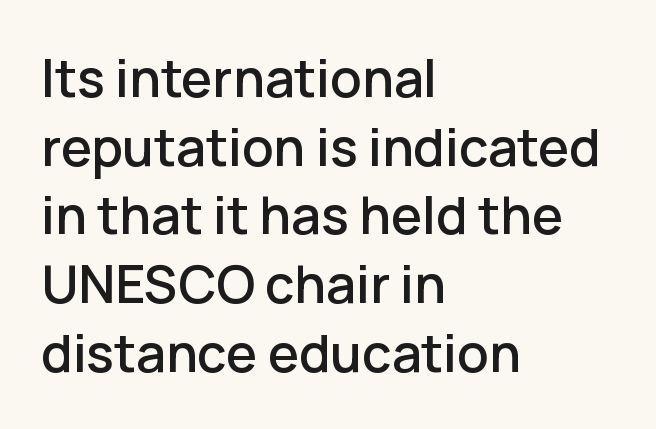
{"serif": "no", "italic": "no", "width": "normal", "stroke_contrast": "low", "x_height": "medium", "monospaced": "no", "underline": "no", "align": "left", "line_spacing": "normal", "line_spacing_ratio": 1.32, "letter_spacing": "normal", "letter_spacing_em": 0.0, "glyph_px": 52}
